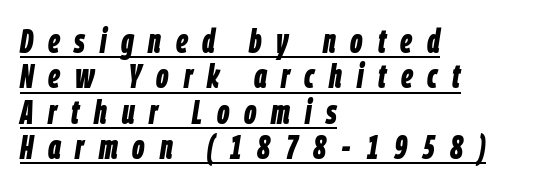
A typesetter would call this proportional, since set widths differ per character. Leftover space on each line is placed entirely after the last word. Summary of vertical rhythm: compact, with narrow interline spacing. This sample uses expanded letter spacing, leaving extra air between glyphs. Does a line run under the words? Yes, clearly. A typesetter would mark this as italic.
